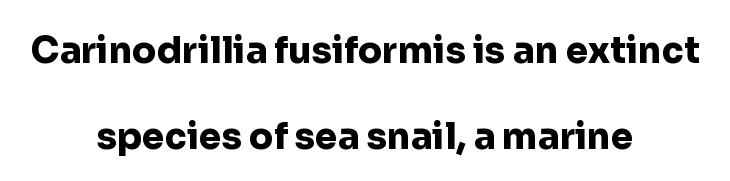
The image shows 36 px heavy sans-serif type, upright; set centered, loose line spacing (2.4x), normal letter spacing, not underlined; low stroke contrast and a medium x-height.
